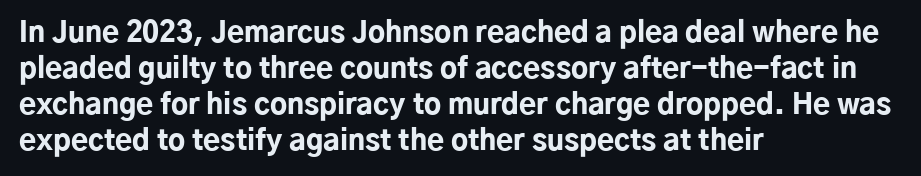
Note the varied advance widths — an 'i' is clearly narrower than an 'm'. Where is the straight margin? On the left. The specimen reads as upright at a glance. Clear beneath every line of the passage.
